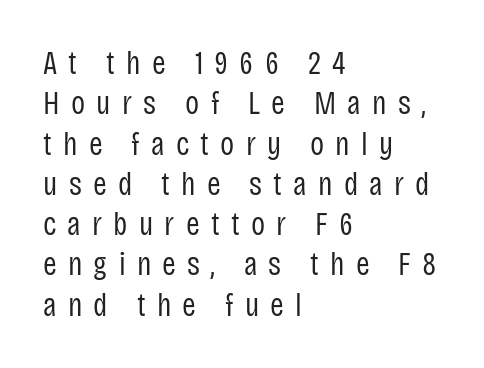
This is the regular roman posture of the typeface. The strip under each line holds only bare page. Caption: face not bold, strokes unweighted. Caption: expanded tracking, letters set apart.
